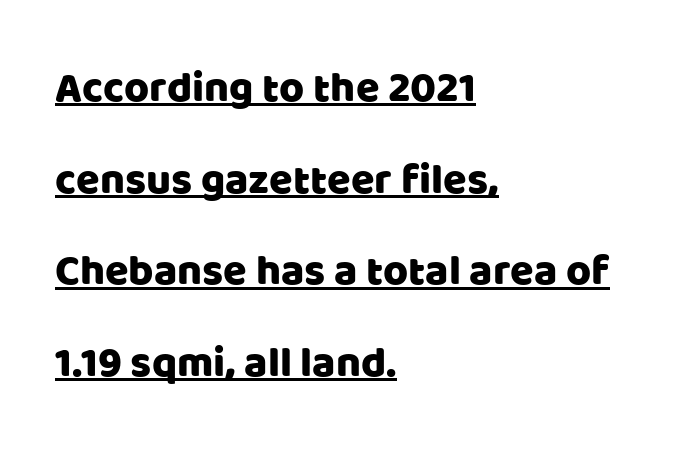
{"serif": "no", "italic": "no", "width": "normal", "stroke_contrast": "low", "x_height": "large", "monospaced": "no", "underline": "yes", "align": "left", "line_spacing": "loose", "line_spacing_ratio": 2.13, "letter_spacing": "normal", "letter_spacing_em": 0.0, "glyph_px": 43}
